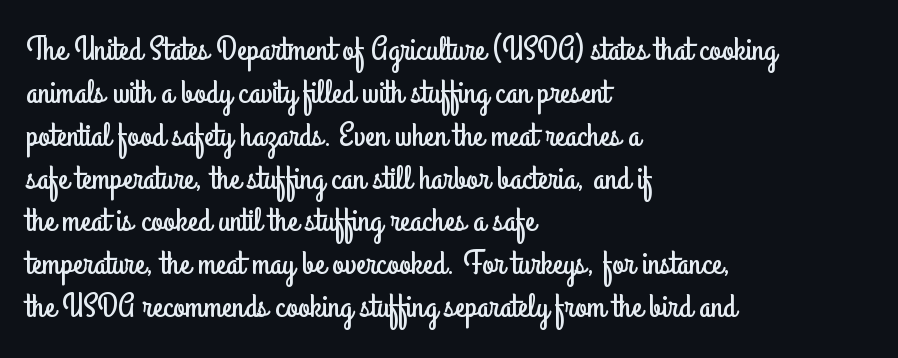
{"serif": "no", "width": "condensed", "stroke_contrast": "low", "x_height": "small", "monospaced": "no", "underline": "no", "align": "left", "line_spacing": "normal", "line_spacing_ratio": 1.26, "letter_spacing": "normal", "letter_spacing_em": 0.0, "glyph_px": 34}
